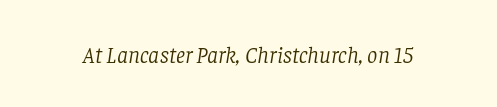
On a weight scale, this lands at 450 or below. The horizontal fit of the characters is conventional and even. The glyphs are unaccompanied by any horizontal stroke below them. The lettering tilts uniformly, giving the passage an italic look.
